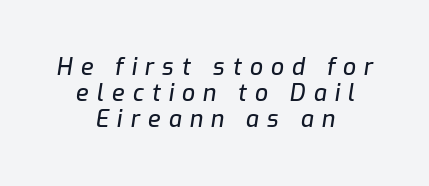
The image shows 23 px text type, italic (leaning right); set centered, tight line spacing (1.12x), unusually wide letter spacing (+0.35 em), not underlined.
